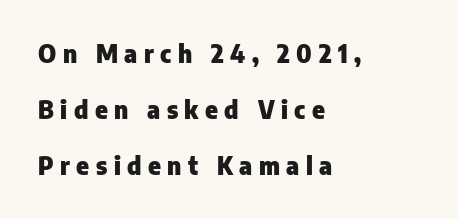
Q: Is the text bold? A: Yes.
Q: Is the text italic (slanted)? A: No, it is upright.
Q: Is the text underlined? A: No.
Q: How is the paragraph aligned? A: Left-aligned.
Q: Is the spacing between letters normal or unusually wide? A: Unusually wide.
Q: Is the spacing between lines tight, normal or loose? A: Loose.
